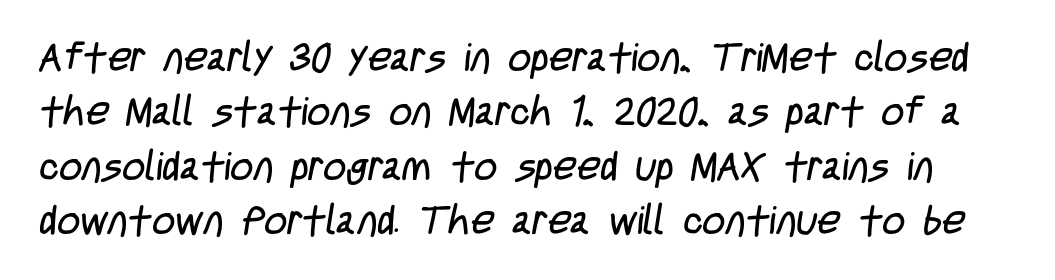
Q: Is the text bold? A: No.
Q: Is the typeface a serif or a sans-serif typeface? A: Sans-serif.
Q: Is the text underlined? A: No.
Q: Is the spacing between letters normal or unusually wide? A: Normal.
Q: Is the spacing between lines tight, normal or loose? A: Normal.
Q: Width (condensed, normal, or wide)? A: Condensed.
Q: Stroke contrast? A: Low.
Q: x-height? A: Large.
Q: Monospaced? A: No.
